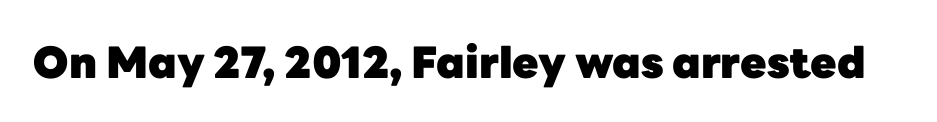
The image shows 43 px heavy sans-serif type, upright; set normal letter spacing, not underlined; low stroke contrast and a medium x-height.
